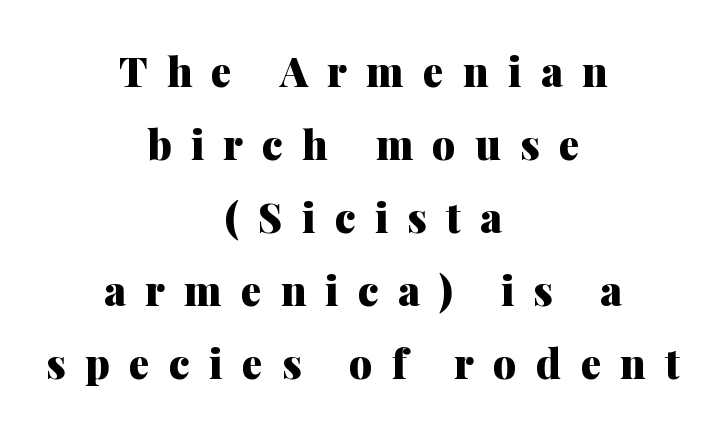
{"serif": "yes", "italic": "no", "bold": "yes", "weight": "heavy", "width": "normal", "stroke_contrast": "medium", "x_height": "medium", "monospaced": "no", "underline": "no", "align": "center", "line_spacing_ratio": 1.78, "letter_spacing": "wide", "letter_spacing_em": 0.47, "glyph_px": 41}
